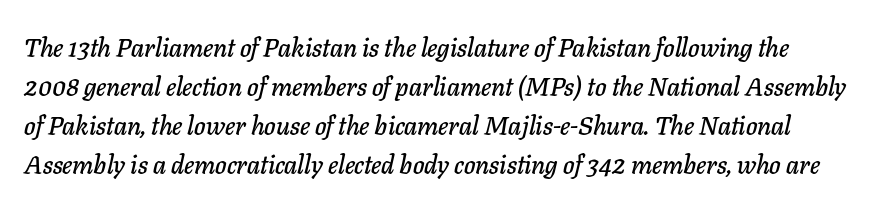
Words appear dense and cohesive because spacing is normal. There's an unmistakable incline to the writing here. No word sits above an underline. Students, observe: this is what conventionally led text looks like.
